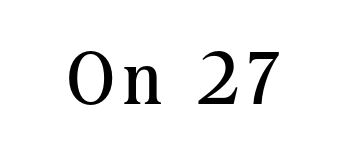
{"serif": "yes", "italic": "no", "bold": "no", "weight": "regular", "width": "normal", "stroke_contrast": "medium", "x_height": "medium", "monospaced": "no", "underline": "no", "glyph_px": 74}
